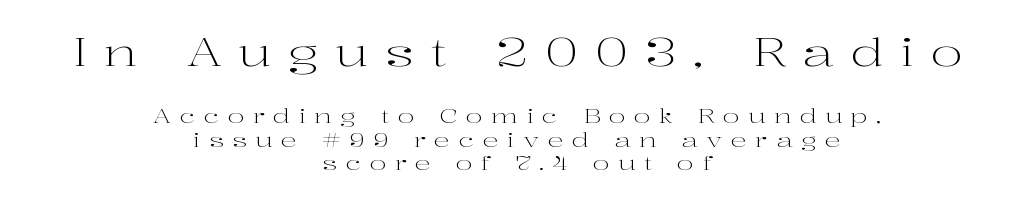
The image shows 39 px light, wide serif type, upright; set centered, line spacing 1.18x, unusually wide letter spacing (+0.42 em), not underlined; the first (top) block is 1.95x larger; high stroke contrast and a medium x-height.
